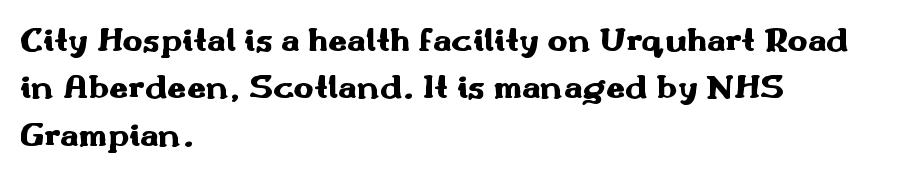
The image shows 34 px heavy, wide sans-serif type, upright; set left-aligned, normal line spacing (1.39x), normal letter spacing, not underlined; medium stroke contrast and a small x-height.
